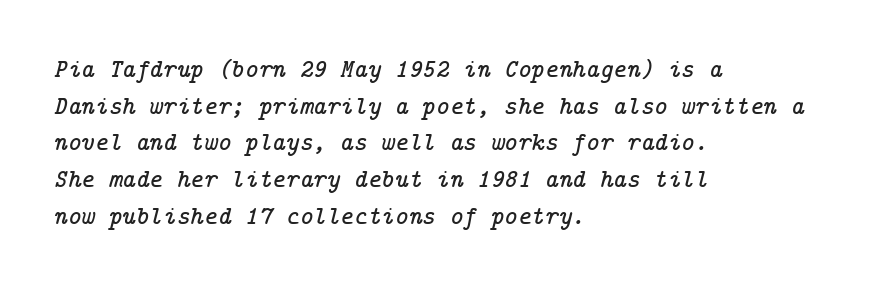
{"italic": "yes", "lean": "right", "slant_degrees": 14, "underline": "no", "align": "left", "line_spacing": "normal", "line_spacing_ratio": 1.41, "letter_spacing": "normal", "letter_spacing_em": 0.0, "glyph_px": 26}
